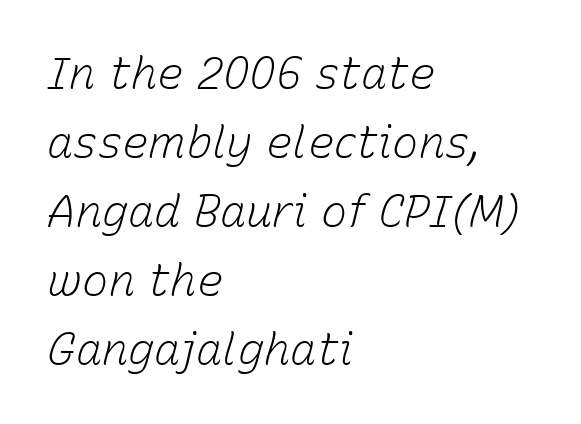
Every row of glyphs begins at an identical x-position on the left. Characters are canted at an angle relative to the baseline's perpendicular. Short note: letters normally spaced. Each stroke keeps to a modest, everyday thickness or less.
